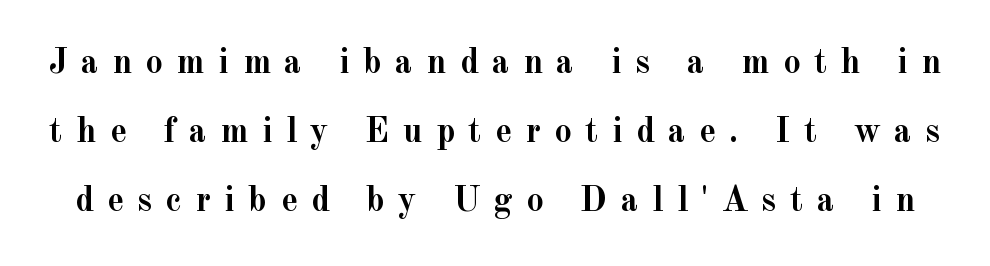
Q: Is the text bold? A: Yes.
Q: Is the text italic (slanted)? A: No, it is upright.
Q: Is the typeface a serif or a sans-serif typeface? A: Serif.
Q: Is the text underlined? A: No.
Q: Is the spacing between letters normal or unusually wide? A: Unusually wide.
Q: Is the spacing between lines tight, normal or loose? A: Loose.
Q: Width (condensed, normal, or wide)? A: Normal.
Q: x-height? A: Small.
Q: Monospaced? A: No.
